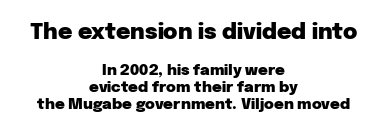
The letterforms sit shoulder to shoulder at normal distance. This sample uses an upright cut, with every glyph sitting square on the baseline. The lines are packed closely together with very little leading. The whitespace from short lines is split evenly between both sides. Has an underline been added? It has not. Type size steps down from the first block to the second.
